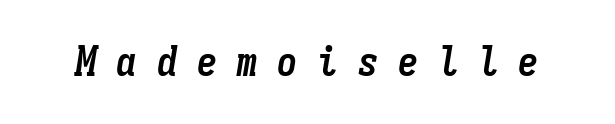
Q: Is the text bold? A: Yes.
Q: Is the text italic (slanted)? A: Yes, it leans right by about 9 degrees.
Q: Is the text underlined? A: No.
Q: Is the spacing between letters normal or unusually wide? A: Unusually wide.
Q: Width (condensed, normal, or wide)? A: Condensed.
Q: Stroke contrast? A: Low.
Q: x-height? A: Medium.
Q: Monospaced? A: Yes.
